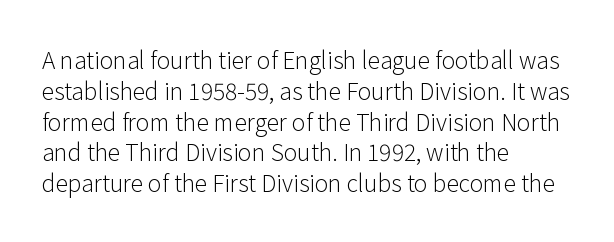
The image shows 23 px text type, upright; set left-aligned, normal line spacing (1.34x), normal letter spacing, not underlined.
